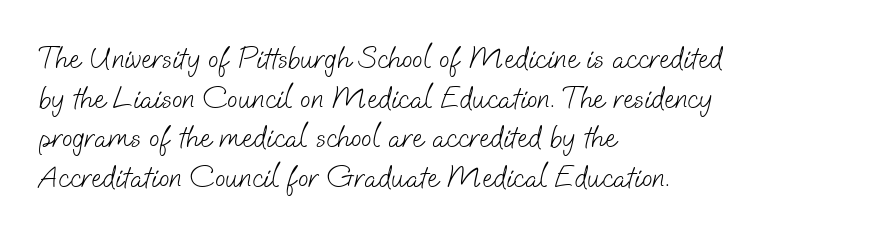
{"serif": "no", "bold": "no", "weight": "light", "width": "normal", "stroke_contrast": "low", "x_height": "small", "monospaced": "no", "underline": "no", "align": "left", "line_spacing": "normal", "line_spacing_ratio": 1.28, "letter_spacing": "normal", "letter_spacing_em": 0.0, "glyph_px": 31}
